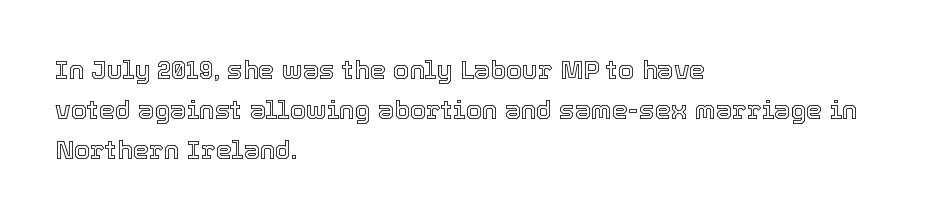
Q: Is the text italic (slanted)? A: No, it is upright.
Q: Is the text underlined? A: No.
Q: How is the paragraph aligned? A: Left-aligned.
Q: Is the spacing between letters normal or unusually wide? A: Normal.
Q: Is the spacing between lines tight, normal or loose? A: Normal.
